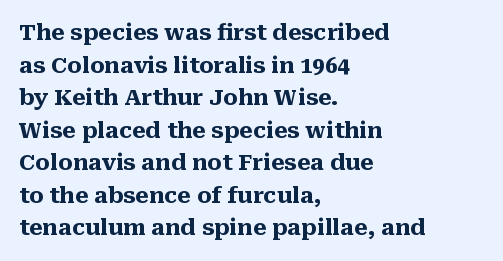
{"italic": "no", "bold": "yes", "underline": "no", "align": "left", "line_spacing": "normal", "line_spacing_ratio": 1.48, "letter_spacing": "normal", "letter_spacing_em": 0.0, "glyph_px": 22}
